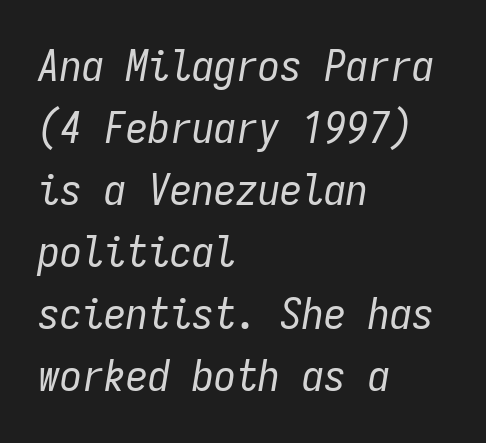
Q: Is the text bold? A: No.
Q: Is the text italic (slanted)? A: Yes, it leans right by about 9 degrees.
Q: Is the text underlined? A: No.
Q: How is the paragraph aligned? A: Left-aligned.
Q: Is the spacing between letters normal or unusually wide? A: Normal.
Q: Is the spacing between lines tight, normal or loose? A: Normal.
Q: Width (condensed, normal, or wide)? A: Condensed.
Q: Stroke contrast? A: Low.
Q: x-height? A: Medium.
Q: Monospaced? A: Yes.
